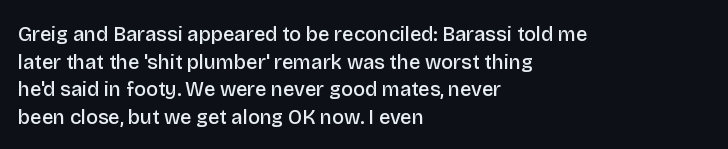
The image shows 20 px text type, upright; set left-aligned, normal line spacing (1.38x), normal letter spacing, not underlined.
